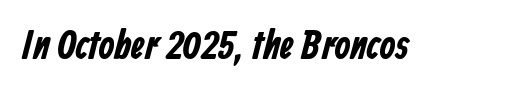
Look at the stroke-to-counter ratio: heavy, a bold. Think of a printed novel: that variable character pitch is what you see here. Nothing unusual about the tracking: characters are spaced as the font intends. The space directly below the letters is spotless. Letterform terminals end flat and unadorned throughout the passage.
